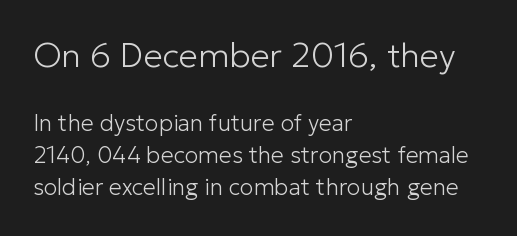
{"serif": "no", "italic": "no", "bold": "no", "weight": "light", "width": "normal", "stroke_contrast": "low", "x_height": "medium", "monospaced": "no", "underline": "no", "align": "left", "line_spacing": "normal", "line_spacing_ratio": 1.4, "letter_spacing": "normal", "letter_spacing_em": 0.0, "larger_block": "first", "size_ratio": 1.48, "glyph_px": 34}
